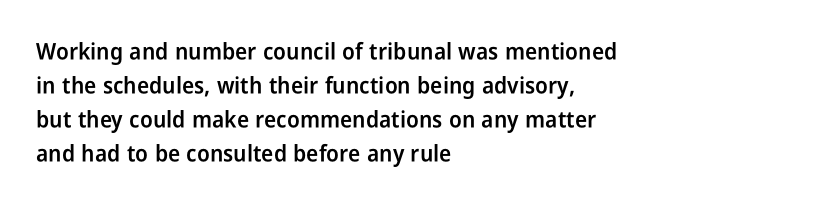
Q: Is the text bold? A: Semi-bold.
Q: Is the text italic (slanted)? A: No, it is upright.
Q: Is the text underlined? A: No.
Q: How is the paragraph aligned? A: Left-aligned.
Q: Is the spacing between letters normal or unusually wide? A: Normal.
Q: Is the spacing between lines tight, normal or loose? A: Normal.
